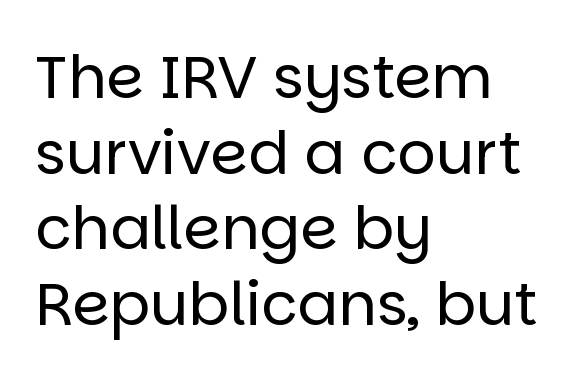
If you drew a ruler down the left edge, every line would touch it. The axis of the letterforms is exactly vertical. The type is set solid horizontally, with unmodified tracking. Letters have the restrained weight of plain body copy at most.
